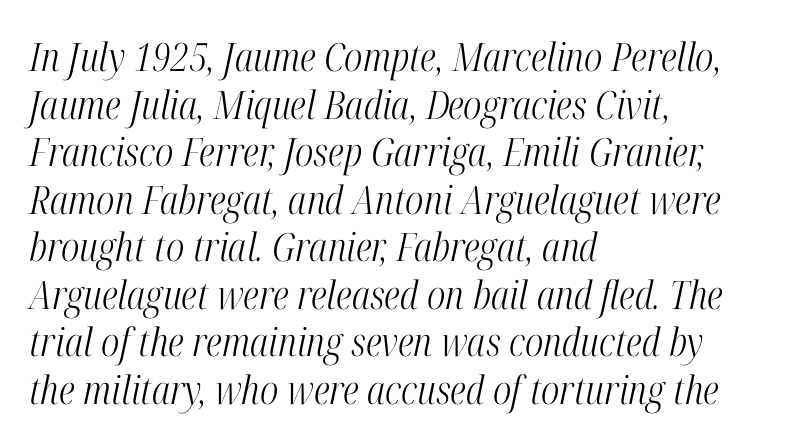
The image shows 39 px light, condensed serif type, italic (leaning right); set left-aligned, line spacing 1.22x, normal letter spacing, not underlined; high stroke contrast and a medium x-height.
